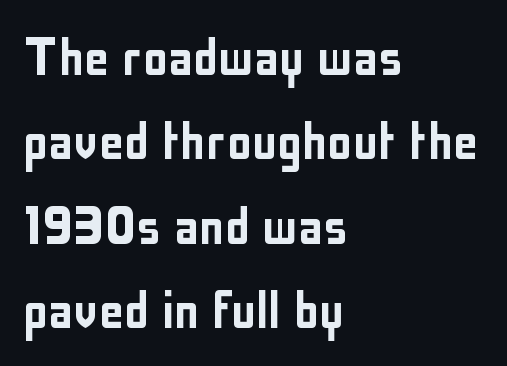
Q: Is the text italic (slanted)? A: No, it is upright.
Q: Is the typeface a serif or a sans-serif typeface? A: Sans-serif.
Q: Is the text underlined? A: No.
Q: How is the paragraph aligned? A: Left-aligned.
Q: Is the spacing between letters normal or unusually wide? A: Normal.
Q: Is the spacing between lines tight, normal or loose? A: Normal.
Q: Width (condensed, normal, or wide)? A: Condensed.
Q: Stroke contrast? A: Low.
Q: x-height? A: Medium.
Q: Monospaced? A: No.
